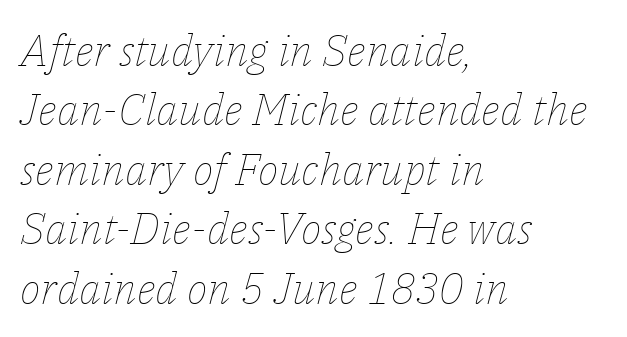
The rendering uses a moderate line-height, typical for paragraphs. Glance below the letters and you will spot only blank space. Short note: letters normally spaced. Is this a fixed-width face? No — the glyphs have proportional, varying widths. Compared with ordinary roman type, these characters are visibly tilted. A classic flush-left, rag-right setting is used for this passage.
